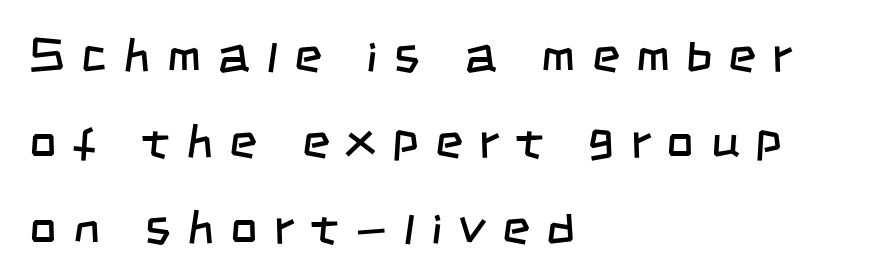
{"serif": "no", "bold": "no", "weight": "regular", "width": "condensed", "stroke_contrast": "low", "x_height": "large", "monospaced": "no", "underline": "no", "align": "left", "line_spacing_ratio": 1.79, "letter_spacing": "wide", "letter_spacing_em": 0.34, "glyph_px": 48}
